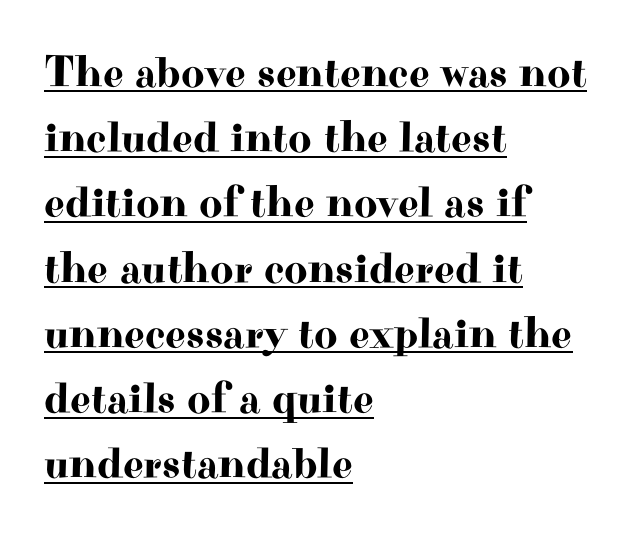
The sample's only ornament is a line tracing under the words. A typesetter would call this proportional, since set widths differ per character. The specimen reads as upright at a glance. Compared with typical body copy, the letter spacing here is the same. Visually the block forms a straight wall on the left and a jagged coastline on the right. The text was rendered using a seriffed face with decorative stroke endings.
